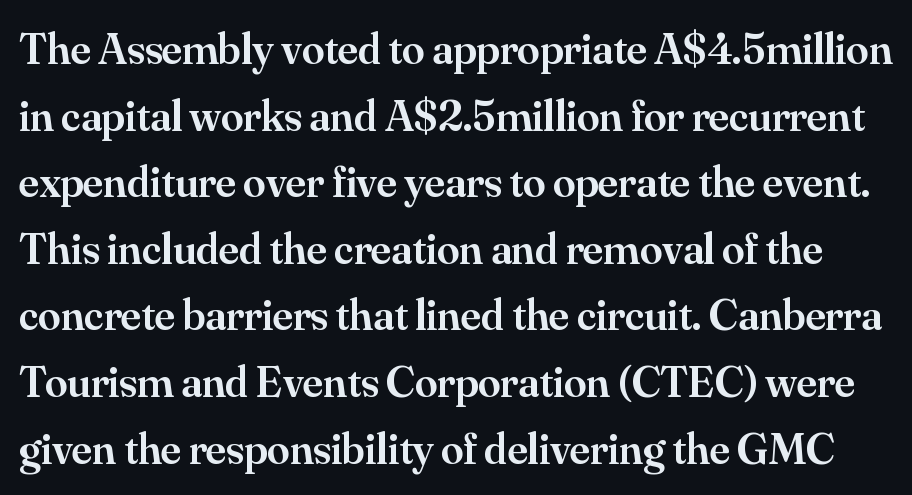
Q: Is the text bold? A: Semi-bold.
Q: Is the text italic (slanted)? A: No, it is upright.
Q: Is the typeface a serif or a sans-serif typeface? A: Serif.
Q: Is the text underlined? A: No.
Q: Is the spacing between letters normal or unusually wide? A: Normal.
Q: Is the spacing between lines tight, normal or loose? A: Normal.
Q: Width (condensed, normal, or wide)? A: Normal.
Q: Stroke contrast? A: Medium.
Q: x-height? A: Small.
Q: Monospaced? A: No.
